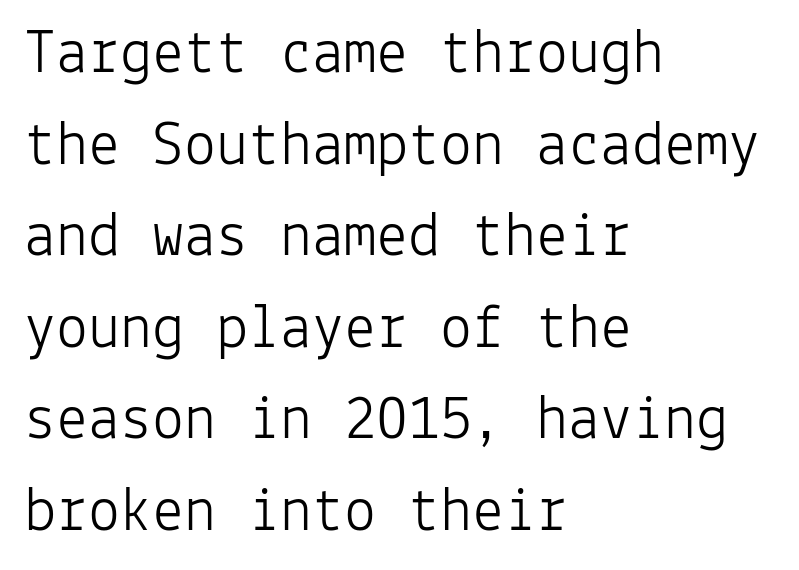
Q: Is the text bold? A: No.
Q: Is the text italic (slanted)? A: No, it is upright.
Q: Is the typeface a serif or a sans-serif typeface? A: Sans-serif.
Q: Is the text underlined? A: No.
Q: How is the paragraph aligned? A: Left-aligned.
Q: Is the spacing between letters normal or unusually wide? A: Normal.
Q: Is the spacing between lines tight, normal or loose? A: Normal.
Q: Width (condensed, normal, or wide)? A: Normal.
Q: Stroke contrast? A: Low.
Q: x-height? A: Medium.
Q: Monospaced? A: Yes.
